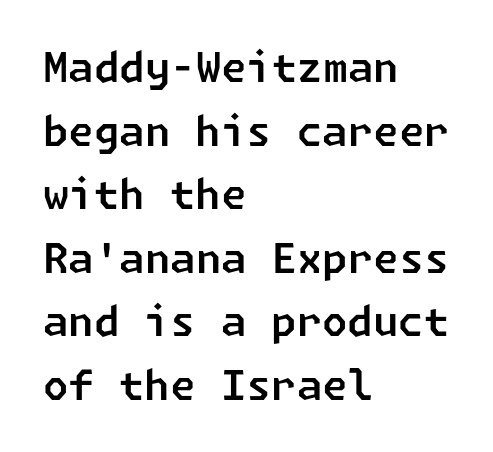
The image shows 41 px sans-serif type; set left-aligned, normal line spacing (1.55x), normal letter spacing, not underlined; low stroke contrast and a medium x-height.
